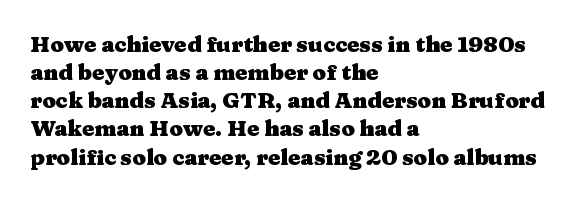
The image shows 22 px bold type, upright; set left-aligned, normal line spacing (1.28x), normal letter spacing, not underlined.
